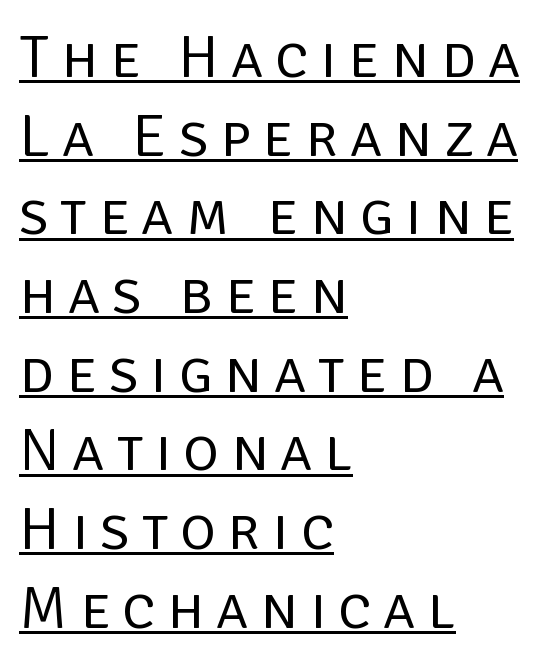
Q: Is the text bold? A: No.
Q: Is the text italic (slanted)? A: No, it is upright.
Q: Is the typeface a serif or a sans-serif typeface? A: Sans-serif.
Q: Is the text underlined? A: Yes.
Q: How is the paragraph aligned? A: Left-aligned.
Q: Is the spacing between letters normal or unusually wide? A: Unusually wide.
Q: Is the spacing between lines tight, normal or loose? A: Normal.
Q: Width (condensed, normal, or wide)? A: Normal.
Q: Stroke contrast? A: Low.
Q: x-height? A: Large.
Q: Monospaced? A: No.
